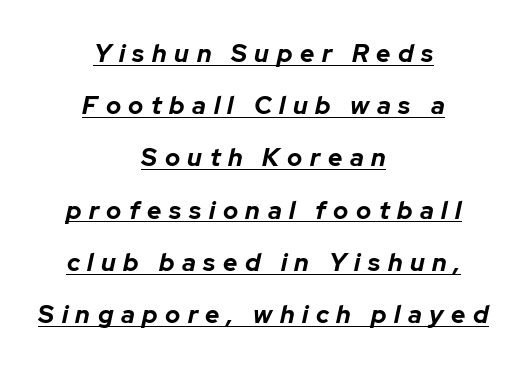
Neither beginnings nor endings align; midpoints do. Decoration check: the copy is underlined. Is the type slanted? Yes — the strokes lean at a clear angle. You could fit nearly another row in the gap between these rows. The gaps between neighbouring characters are conspicuously large.
